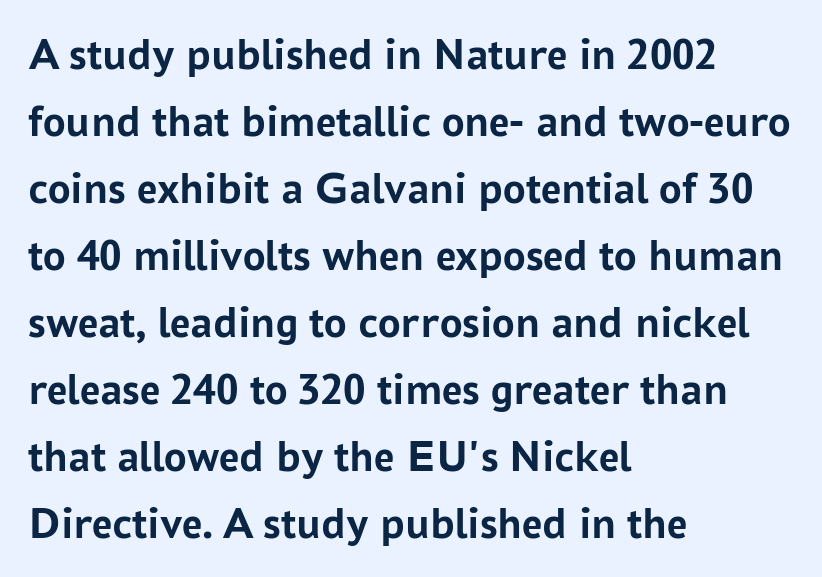
The image shows 45 px semibold sans-serif type, upright; set left-aligned, normal line spacing (1.49x), normal letter spacing, not underlined; low stroke contrast and a medium x-height.
